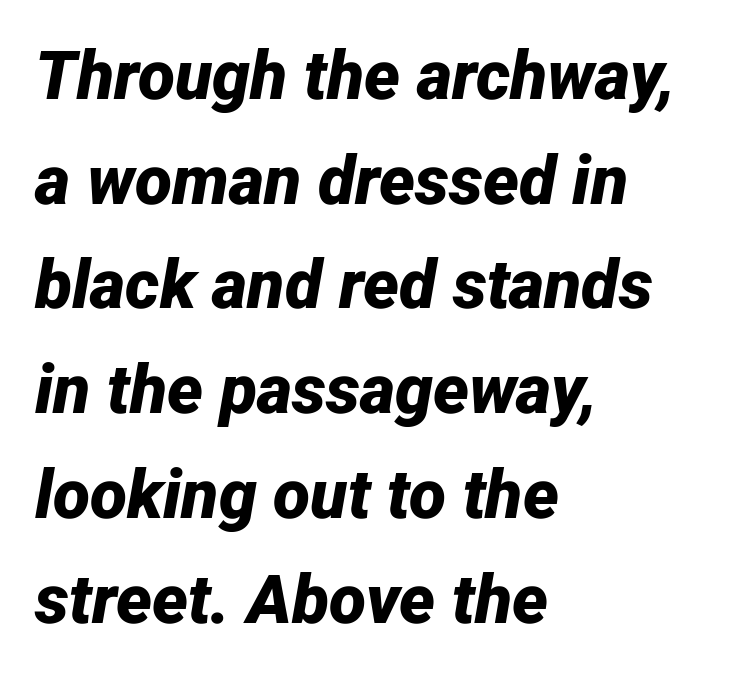
Q: Is the text bold? A: Yes.
Q: Is the text italic (slanted)? A: Yes, it leans right by about 12 degrees.
Q: Is the text underlined? A: No.
Q: How is the paragraph aligned? A: Left-aligned.
Q: Is the spacing between letters normal or unusually wide? A: Normal.
Q: Is the spacing between lines tight, normal or loose? A: Normal.
Q: Width (condensed, normal, or wide)? A: Normal.
Q: Stroke contrast? A: Low.
Q: x-height? A: Medium.
Q: Monospaced? A: No.
